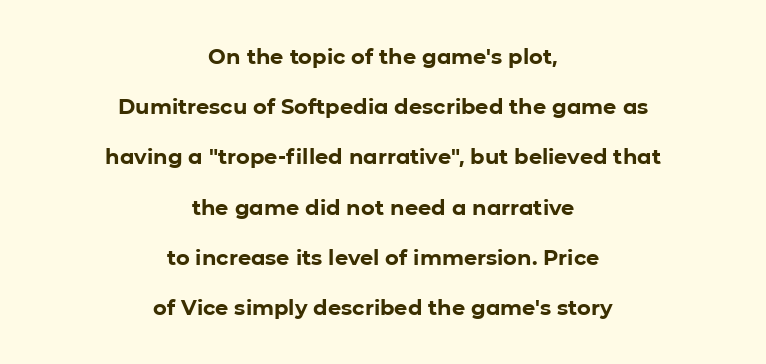
The image shows 21 px bold type, upright; set centered, loose line spacing (2.39x), normal letter spacing, not underlined.
